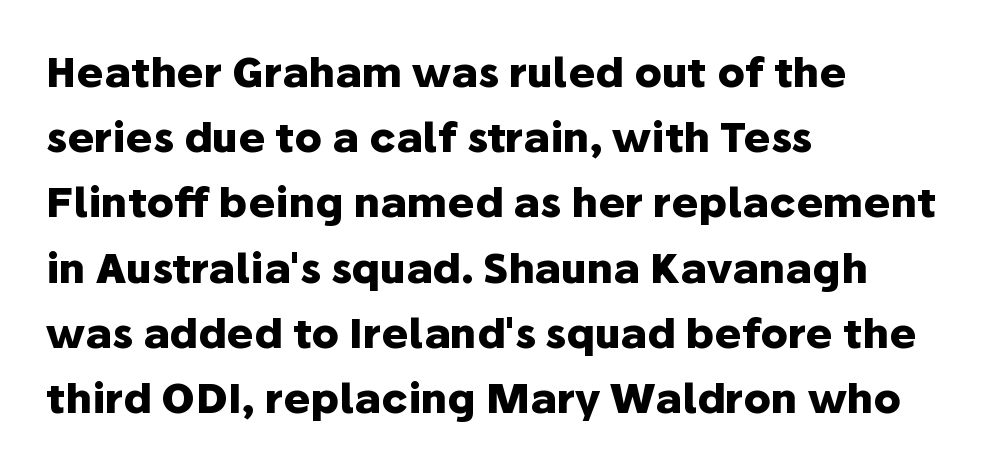
Q: Is the text bold? A: Yes.
Q: Is the text italic (slanted)? A: No, it is upright.
Q: Is the typeface a serif or a sans-serif typeface? A: Sans-serif.
Q: Is the text underlined? A: No.
Q: How is the paragraph aligned? A: Left-aligned.
Q: Is the spacing between letters normal or unusually wide? A: Normal.
Q: Is the spacing between lines tight, normal or loose? A: Normal.
Q: Width (condensed, normal, or wide)? A: Normal.
Q: Stroke contrast? A: Low.
Q: x-height? A: Medium.
Q: Monospaced? A: No.
